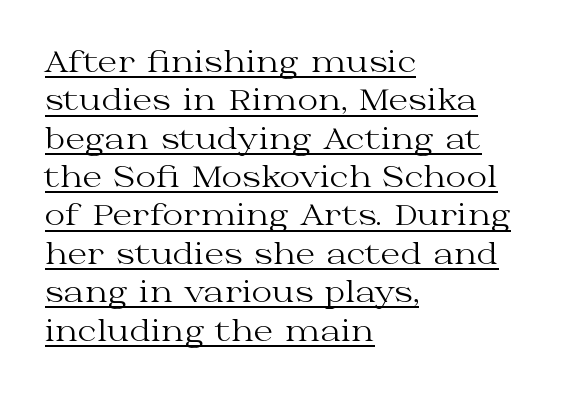
To sum up the face: it has serifs. Vertical strokes here are truly vertical. Line starts are locked; line ends wander. No extra tracking has been applied to these lines. Quick note: underline on.
